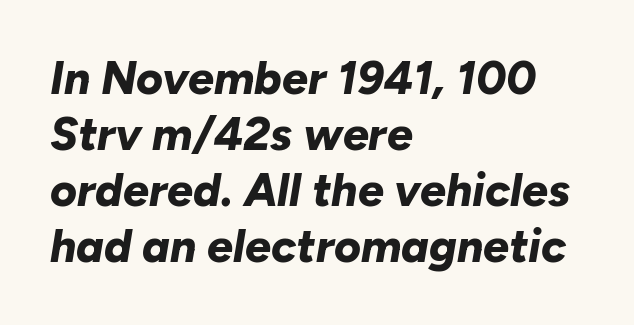
Q: Is the text bold? A: Yes.
Q: Is the text italic (slanted)? A: Yes, it leans right by about 10 degrees.
Q: Is the text underlined? A: No.
Q: How is the paragraph aligned? A: Left-aligned.
Q: Is the spacing between letters normal or unusually wide? A: Normal.
Q: Width (condensed, normal, or wide)? A: Normal.
Q: Stroke contrast? A: Low.
Q: x-height? A: Medium.
Q: Monospaced? A: No.
